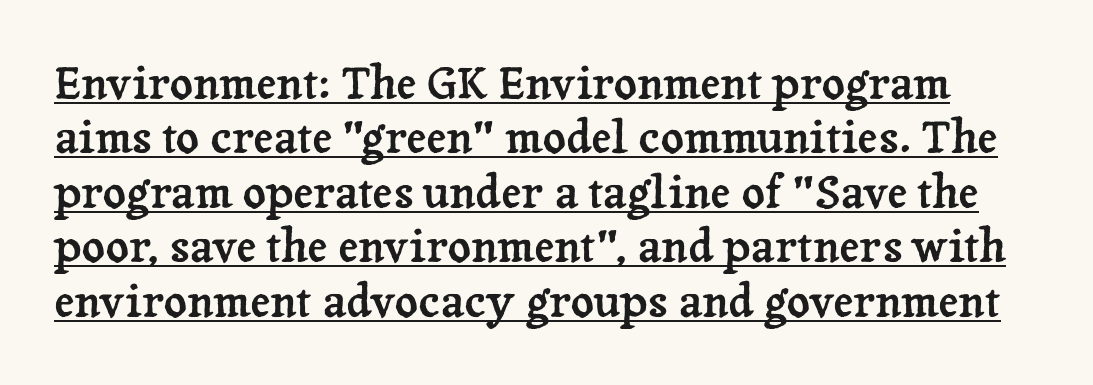
Q: Is the text italic (slanted)? A: No, it is upright.
Q: Is the typeface a serif or a sans-serif typeface? A: Serif.
Q: Is the text underlined? A: Yes.
Q: Is the spacing between letters normal or unusually wide? A: Normal.
Q: Width (condensed, normal, or wide)? A: Normal.
Q: Stroke contrast? A: Low.
Q: x-height? A: Medium.
Q: Monospaced? A: No.
